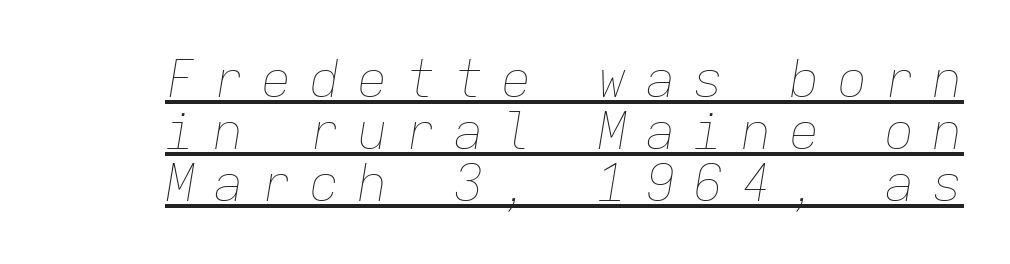
The image shows 51 px thin type, italic (leaning right), monospaced; set tight line spacing (1.02x), unusually wide letter spacing (+0.34 em), underlined; low stroke contrast and a medium x-height.
